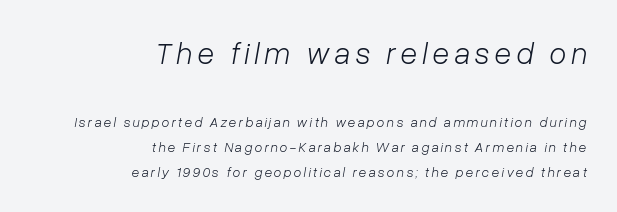
Q: Is the text bold? A: No.
Q: Is the text italic (slanted)? A: Yes, it leans right by about 10 degrees.
Q: Is the text underlined? A: No.
Q: How is the paragraph aligned? A: Right-aligned.
Q: Which block of text is set in a larger size, the first (top) or the second (bottom)? A: The first (top) one.
Q: Width (condensed, normal, or wide)? A: Normal.
Q: Stroke contrast? A: Low.
Q: x-height? A: Medium.
Q: Monospaced? A: No.
